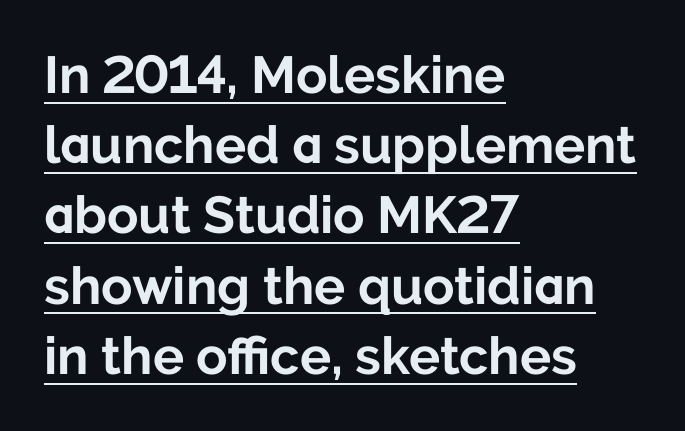
Q: Is the text bold? A: Yes.
Q: Is the text italic (slanted)? A: No, it is upright.
Q: Is the typeface a serif or a sans-serif typeface? A: Sans-serif.
Q: Is the text underlined? A: Yes.
Q: How is the paragraph aligned? A: Left-aligned.
Q: Is the spacing between letters normal or unusually wide? A: Normal.
Q: Is the spacing between lines tight, normal or loose? A: Normal.
Q: Width (condensed, normal, or wide)? A: Normal.
Q: Stroke contrast? A: Low.
Q: x-height? A: Medium.
Q: Monospaced? A: No.
